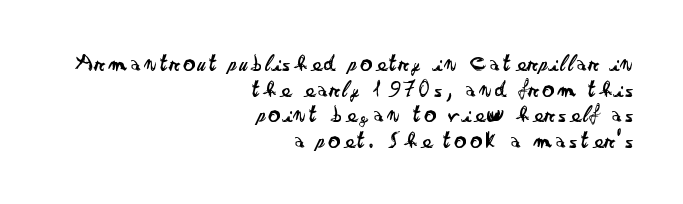
Q: Is the text bold? A: No.
Q: Is the text italic (slanted)? A: No, it is upright.
Q: Is the text underlined? A: No.
Q: How is the paragraph aligned? A: Right-aligned.
Q: Is the spacing between lines tight, normal or loose? A: Tight.
